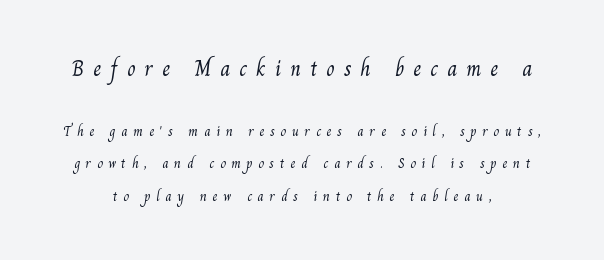
The image shows 22 px text type; set loose line spacing (2.33x), unusually wide letter spacing (+0.41 em), not underlined; the first (top) block is 1.57x larger.
